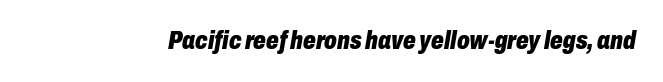
{"italic": "yes", "lean": "right", "slant_degrees": 10, "bold": "yes", "underline": "no", "letter_spacing": "normal", "letter_spacing_em": 0.0, "glyph_px": 25}
